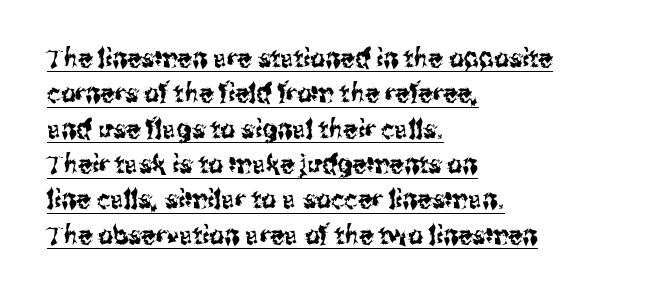
{"italic": "no", "underline": "yes", "align": "left", "line_spacing": "normal", "line_spacing_ratio": 1.36, "letter_spacing": "normal", "letter_spacing_em": 0.0, "glyph_px": 26}
